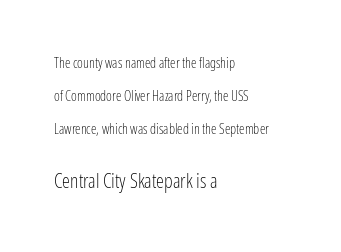
The image shows 20 px text type, upright; set left-aligned, loose line spacing (2.34x), normal letter spacing, not underlined; the second (bottom) block is 1.43x larger.
